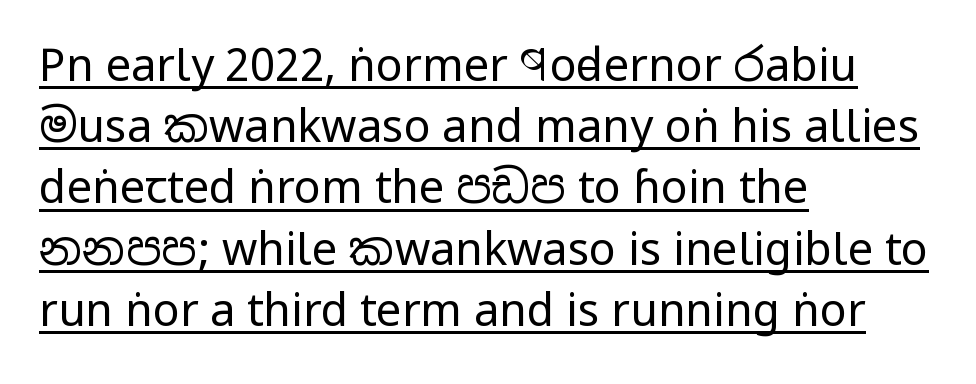
{"serif": "no", "italic": "no", "bold": "no", "weight": "regular", "width": "condensed", "stroke_contrast": "low", "x_height": "large", "monospaced": "no", "underline": "yes", "align": "left", "line_spacing": "normal", "line_spacing_ratio": 1.36, "letter_spacing": "normal", "letter_spacing_em": 0.0, "glyph_px": 45}
